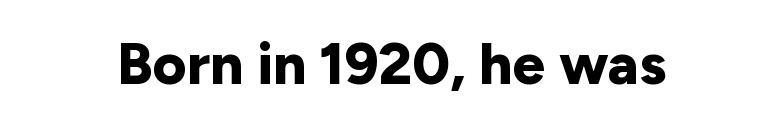
The image shows 58 px bold sans-serif type, upright; set normal letter spacing, not underlined; low stroke contrast and a medium x-height.
